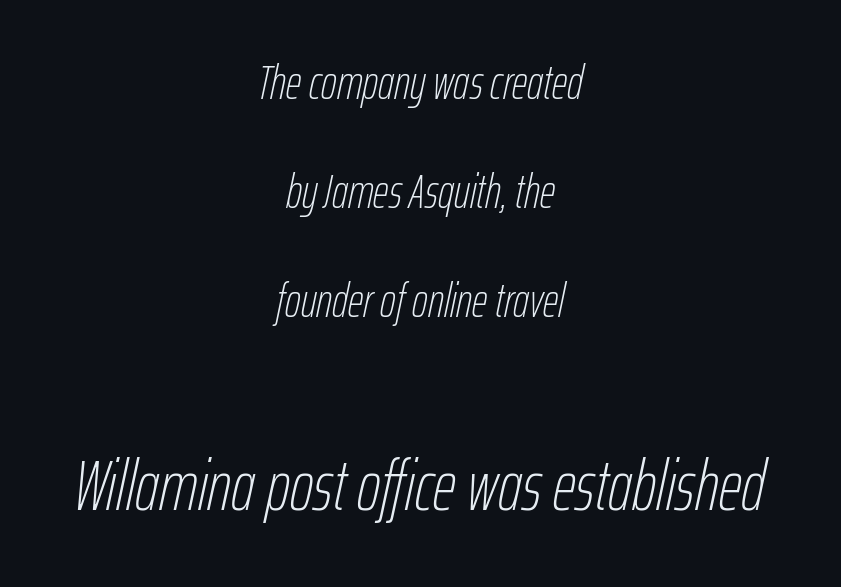
Slanted lettering throughout. The text block is weighted toward neither margin, spreading evenly from the middle. The passage shown is typed in a proportional face where columns would drift. Leading is clearly above the norm, producing a sparse column. The letterforms sit shoulder to shoulder at normal distance. The space beneath each line is pristine and unruled.
